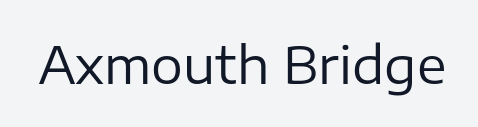
The image shows 50 px regular-weight sans-serif type, upright; set normal letter spacing, not underlined; low stroke contrast and a medium x-height.
